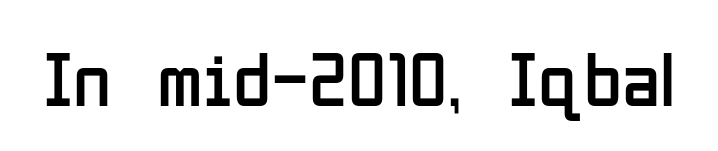
{"serif": "no", "italic": "no", "bold": "no", "weight": "regular", "width": "condensed", "stroke_contrast": "low", "x_height": "medium", "monospaced": "no", "underline": "no", "letter_spacing": "normal", "letter_spacing_em": 0.0, "glyph_px": 78}
